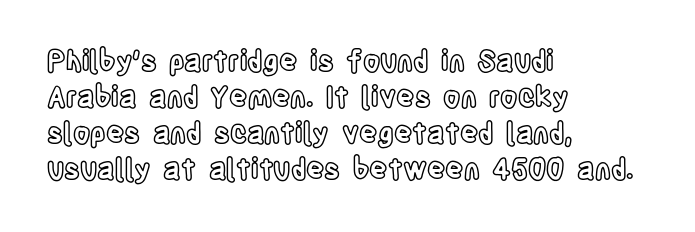
{"italic": "no", "width": "condensed", "x_height": "large", "monospaced": "no", "underline": "no", "align": "left", "line_spacing": "normal", "line_spacing_ratio": 1.29, "letter_spacing": "normal", "letter_spacing_em": 0.0, "glyph_px": 28}
